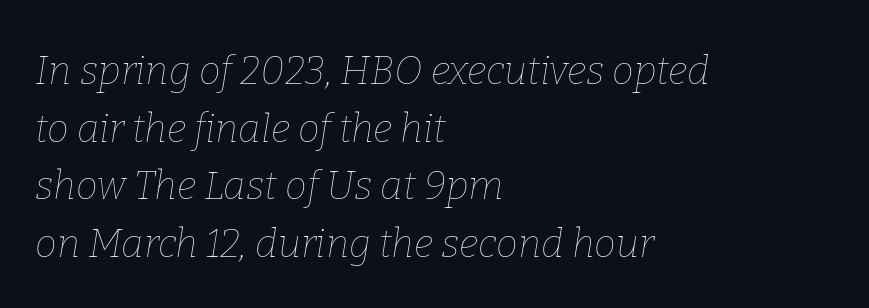
Note the varied advance widths — an 'i' is clearly narrower than an 'm'. The passage shown stacks its lines at a standard gap. Stroke thickness stays within the range of a standard reading face or lighter. A typesetter would call this zero additional tracking. Check the space under the baseline: it is left empty. Notice how the stems are inclined rather than vertical — that's the hallmark of italics.
